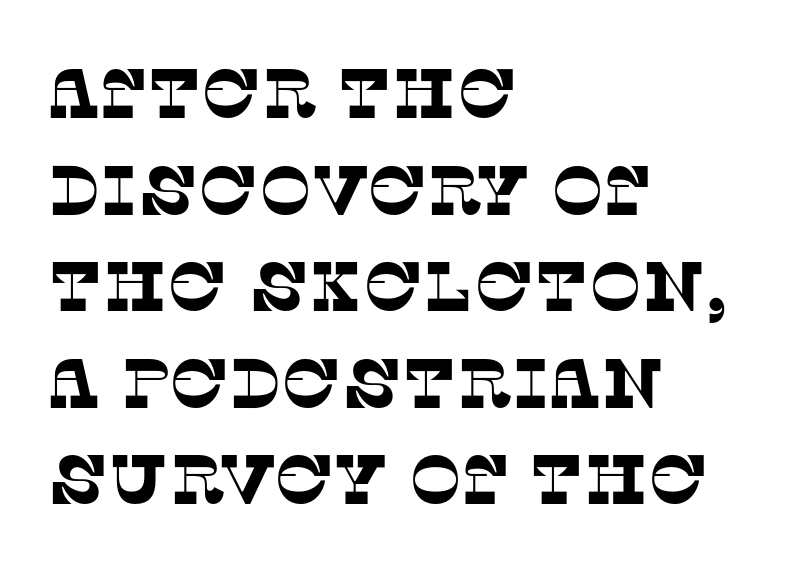
{"serif": "yes", "width": "normal", "stroke_contrast": "low", "x_height": "large", "monospaced": "no", "underline": "no", "align": "left", "line_spacing": "normal", "line_spacing_ratio": 1.38, "letter_spacing": "normal", "letter_spacing_em": 0.0, "glyph_px": 70}
